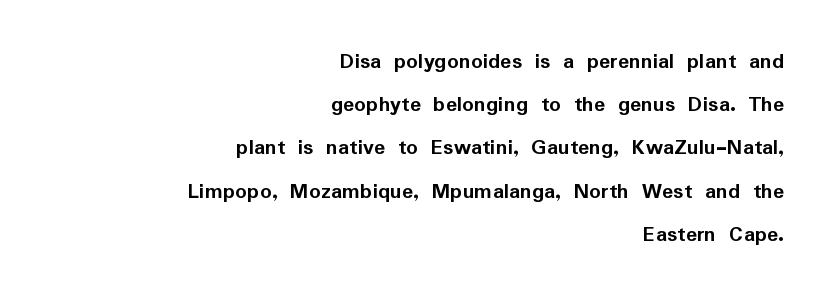
Q: Is the text bold? A: Yes.
Q: Is the text italic (slanted)? A: No, it is upright.
Q: Is the text underlined? A: No.
Q: How is the paragraph aligned? A: Right-aligned.
Q: Is the spacing between letters normal or unusually wide? A: Normal.
